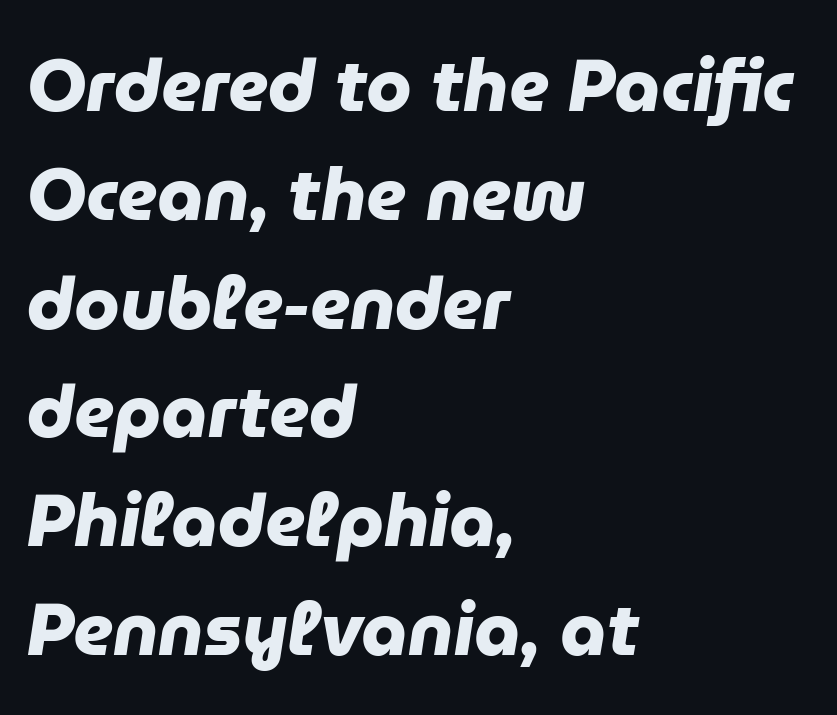
Q: Is the text bold? A: Yes.
Q: Is the typeface a serif or a sans-serif typeface? A: Sans-serif.
Q: Is the text underlined? A: No.
Q: How is the paragraph aligned? A: Left-aligned.
Q: Is the spacing between letters normal or unusually wide? A: Normal.
Q: Is the spacing between lines tight, normal or loose? A: Normal.
Q: Width (condensed, normal, or wide)? A: Normal.
Q: Stroke contrast? A: Low.
Q: x-height? A: Medium.
Q: Monospaced? A: No.
